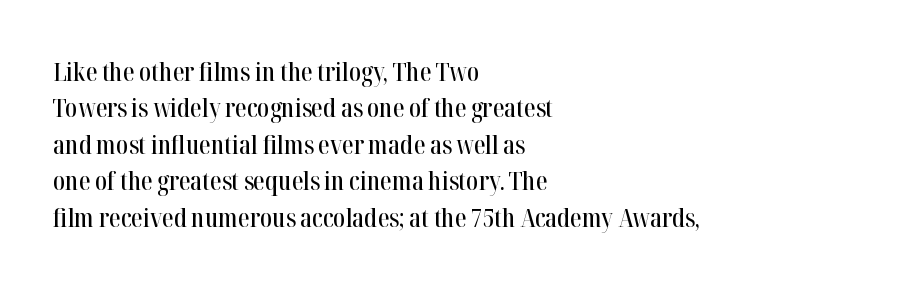
The image shows 26 px text type, upright; set left-aligned, normal line spacing (1.4x), normal letter spacing, not underlined.
